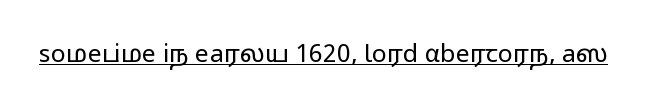
{"italic": "no", "bold": "no", "underline": "yes", "letter_spacing": "normal", "letter_spacing_em": 0.0, "glyph_px": 25}
